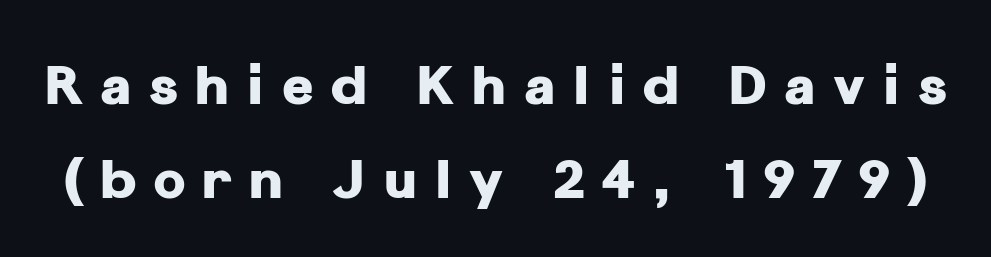
Posture: upright roman. Do the characters align in a grid? No, the font is proportional. The font is running at its bold setting. The passage shown has open, widely tracked lettering throughout. Unmarked baselines from the first word to the last.
